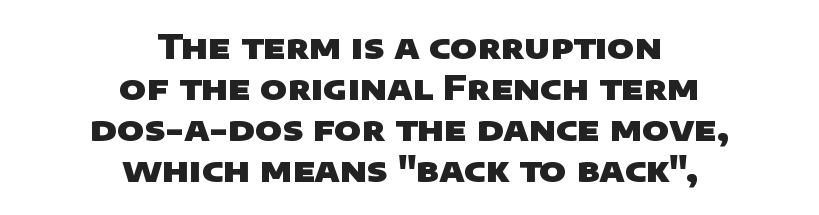
The image shows 33 px heavy, wide sans-serif type; set centered, line spacing 1.24x, normal letter spacing, not underlined; low stroke contrast and a large x-height.
